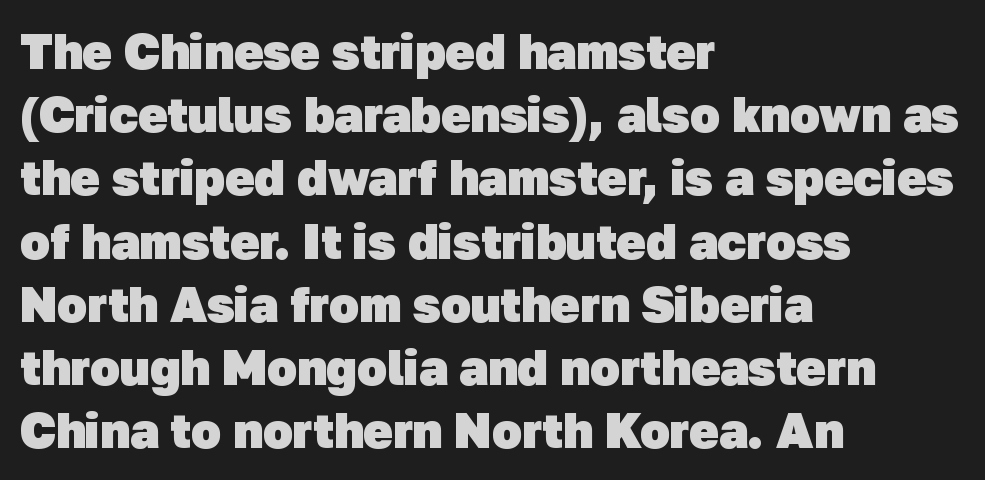
{"serif": "no", "bold": "yes", "weight": "heavy", "width": "normal", "stroke_contrast": "low", "x_height": "medium", "monospaced": "no", "underline": "no", "align": "left", "line_spacing": "normal", "line_spacing_ratio": 1.29, "letter_spacing": "normal", "letter_spacing_em": 0.0, "glyph_px": 49}
